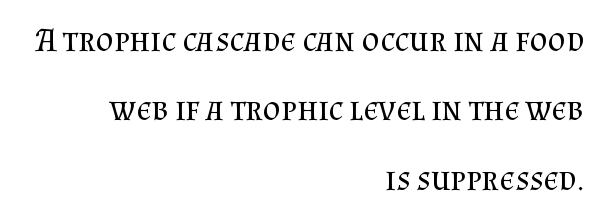
{"serif": "yes", "italic": "no", "bold": "no", "weight": "regular", "width": "normal", "stroke_contrast": "medium", "x_height": "small", "monospaced": "no", "underline": "no", "align": "right", "line_spacing": "loose", "line_spacing_ratio": 2.04, "letter_spacing": "normal", "letter_spacing_em": 0.0, "glyph_px": 34}
